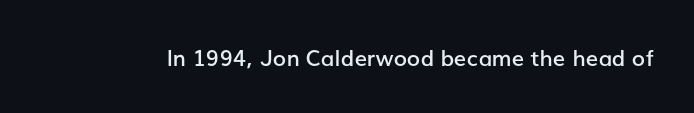
There is no visible air inserted between adjacent glyphs. The characters look somewhat weighty, a semibold short of true bold. Check the space under the baseline: it is left empty. Ascenders rise straight up at ninety degrees.
